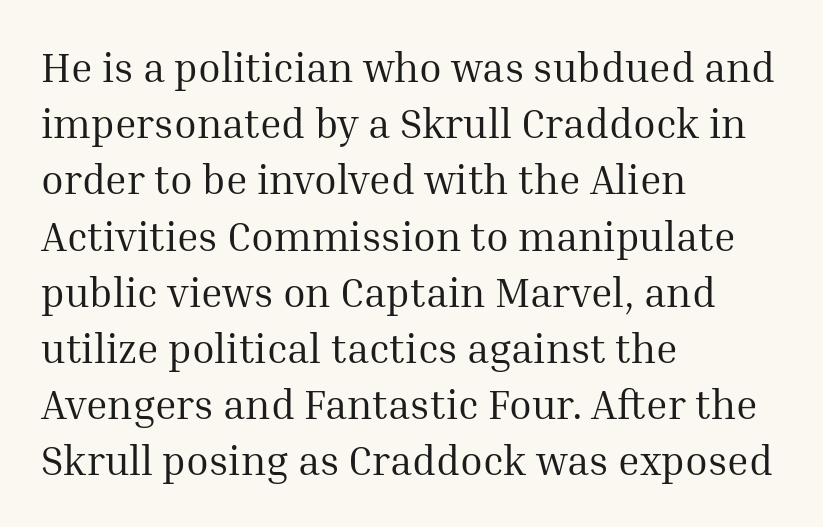
Q: Is the text bold? A: No.
Q: Is the text italic (slanted)? A: No, it is upright.
Q: Is the typeface a serif or a sans-serif typeface? A: Serif.
Q: Is the text underlined? A: No.
Q: How is the paragraph aligned? A: Left-aligned.
Q: Is the spacing between letters normal or unusually wide? A: Normal.
Q: Is the spacing between lines tight, normal or loose? A: Normal.
Q: Width (condensed, normal, or wide)? A: Normal.
Q: Stroke contrast? A: Medium.
Q: x-height? A: Medium.
Q: Monospaced? A: No.
